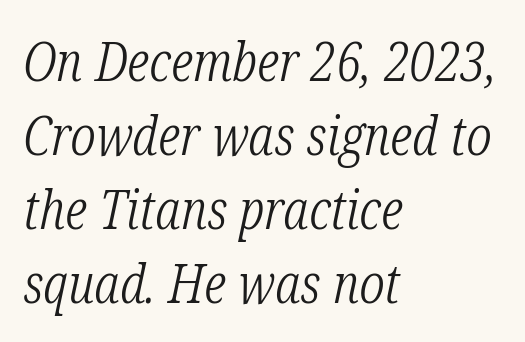
{"serif": "yes", "italic": "yes", "lean": "right", "slant_degrees": 12, "bold": "no", "weight": "light", "width": "condensed", "stroke_contrast": "low", "x_height": "medium", "monospaced": "no", "underline": "no", "align": "left", "line_spacing": "normal", "line_spacing_ratio": 1.37, "letter_spacing": "normal", "letter_spacing_em": 0.0, "glyph_px": 54}
